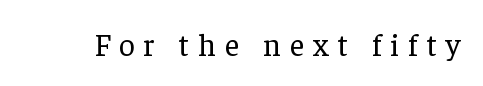
The passage shown is typed in a proportional face where columns would drift. On a weight scale, this lands at 450 or below. Nope, not italic — everything's standing straight. Plain, unruled lines of type.
